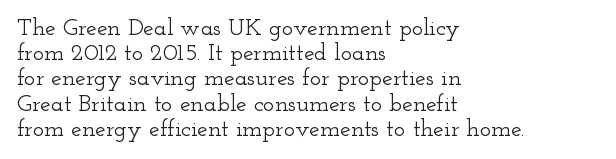
The image shows 24 px text type, upright; set left-aligned, tight line spacing (1.05x), normal letter spacing, not underlined.
